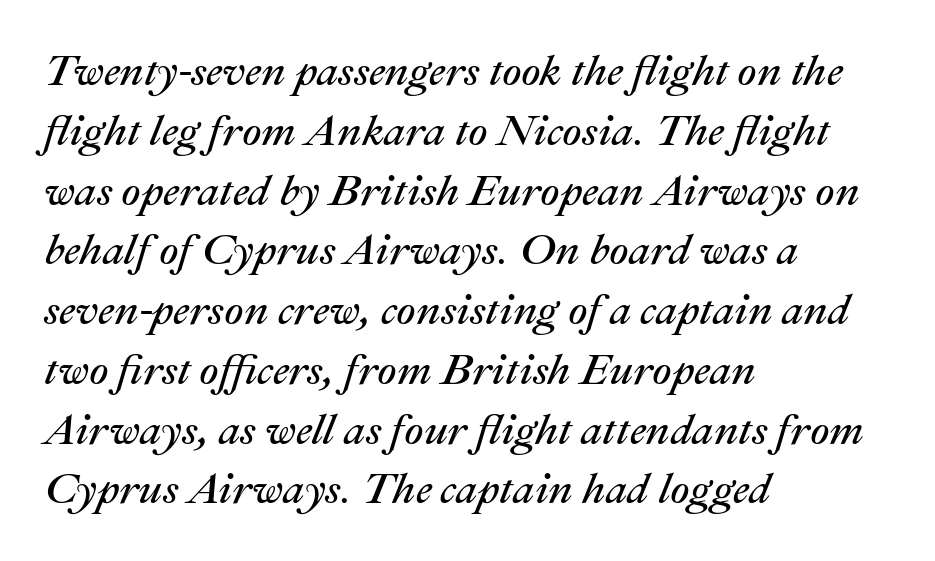
Q: Is the text bold? A: No.
Q: Is the text italic (slanted)? A: Yes, it leans right by about 22 degrees.
Q: Is the text underlined? A: No.
Q: How is the paragraph aligned? A: Left-aligned.
Q: Is the spacing between letters normal or unusually wide? A: Normal.
Q: Is the spacing between lines tight, normal or loose? A: Normal.
Q: Width (condensed, normal, or wide)? A: Normal.
Q: Stroke contrast? A: Medium.
Q: x-height? A: Medium.
Q: Monospaced? A: No.
